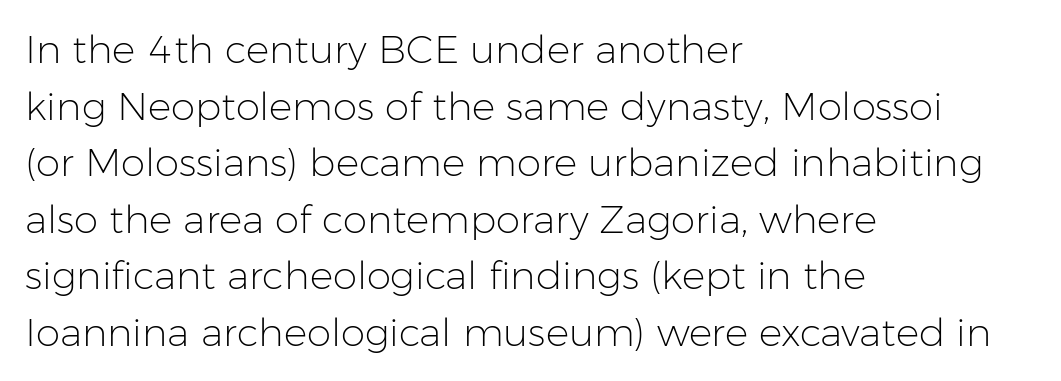
{"serif": "no", "italic": "no", "bold": "no", "weight": "light", "width": "normal", "stroke_contrast": "low", "x_height": "medium", "monospaced": "no", "underline": "no", "align": "left", "line_spacing": "normal", "line_spacing_ratio": 1.45, "letter_spacing": "normal", "letter_spacing_em": 0.0, "glyph_px": 39}
